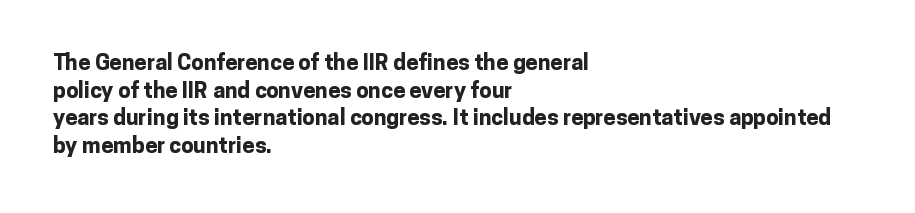
These words are printed bold, with thick strokes throughout. The string is rendered with underlining switched off. What's the leading like? Ordinary, nothing unusual. Tracking value appears to be zero — textbook default spacing. This rendering uses left alignment, leaving the right contour irregular. Every stem runs plumb, perpendicular to the baseline.
